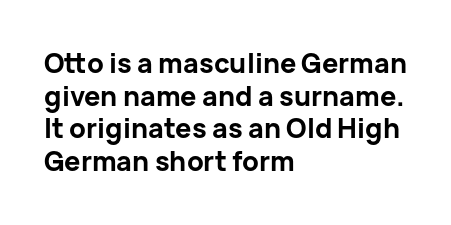
The glyphs are unaccompanied by any horizontal stroke below them. The passage shown is emphatically bold. The lettering holds an erect, upright posture throughout. Here the glyphs are tracked normally, forming tight word shapes.
